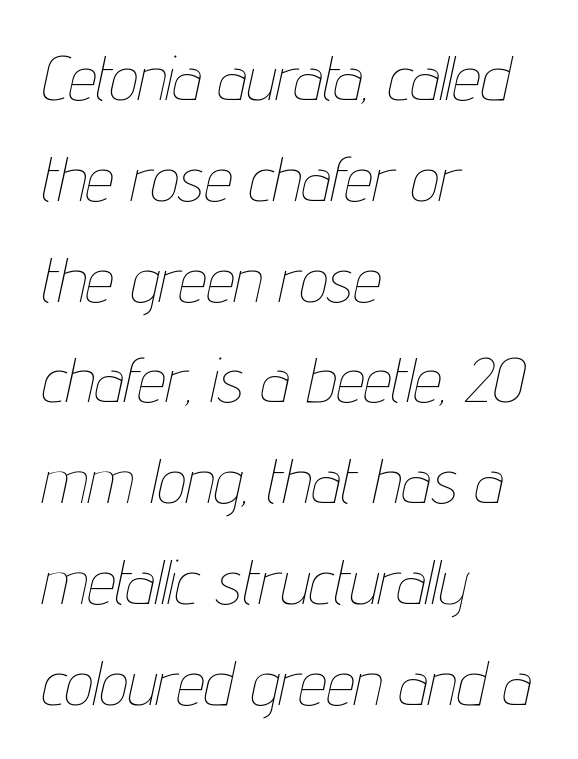
Honestly, the row spacing looks completely unremarkable. Think of a printed novel: that variable character pitch is what you see here. A quiet, ordinary-to-light weight characterises the typeface. The rendering applies a slant to the glyphs. Honestly, there is no underline to notice here at all.
